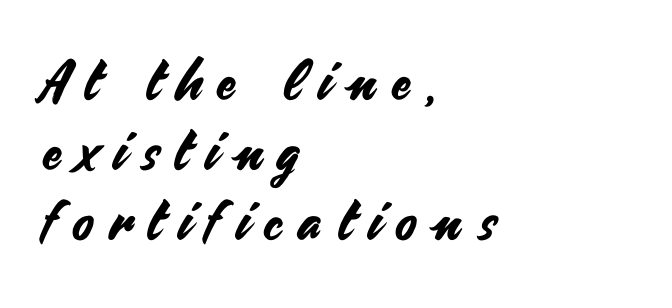
This rendering widens character spacing well past its baseline value. Do the characters align in a grid? No, the font is proportional. In CSS terms this would be text-align: left. What kind of face is this? One without serifs — a sans. The lines sit at an ordinary, default distance from one another.
